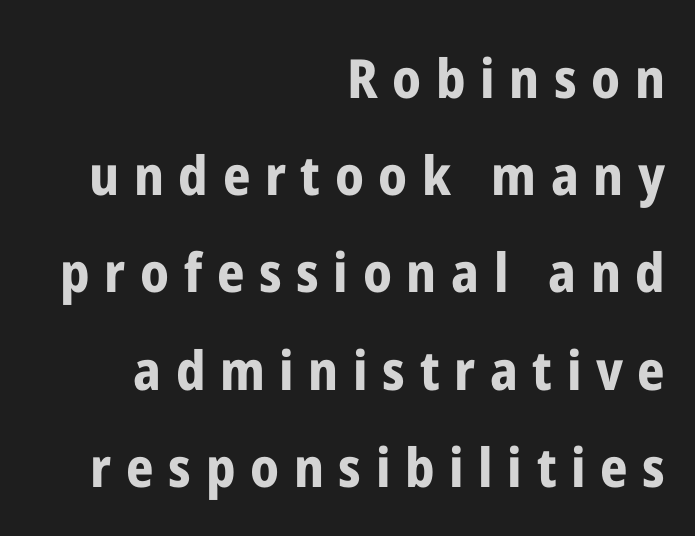
The image shows 54 px bold, condensed sans-serif type, upright; set right-aligned, line spacing 1.8x, unusually wide letter spacing (+0.27 em), not underlined; low stroke contrast and a medium x-height.
